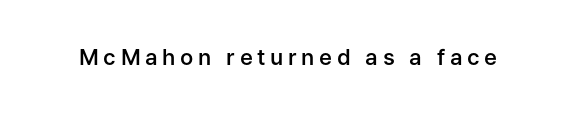
Nope, not italic — everything's standing straight. In terms of letterspacing, this is a distinctly airy, spread setting. Only glyphs here, with clear space below each row. Typographic density is moderately raised because the face is semibold.
